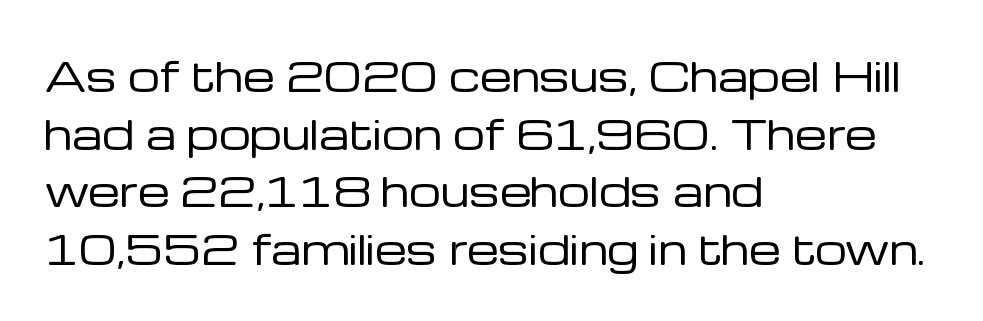
{"serif": "no", "italic": "no", "bold": "no", "weight": "regular", "width": "normal", "stroke_contrast": "low", "x_height": "medium", "monospaced": "no", "underline": "no", "align": "left", "line_spacing": "normal", "line_spacing_ratio": 1.44, "letter_spacing": "normal", "letter_spacing_em": 0.0, "glyph_px": 40}
